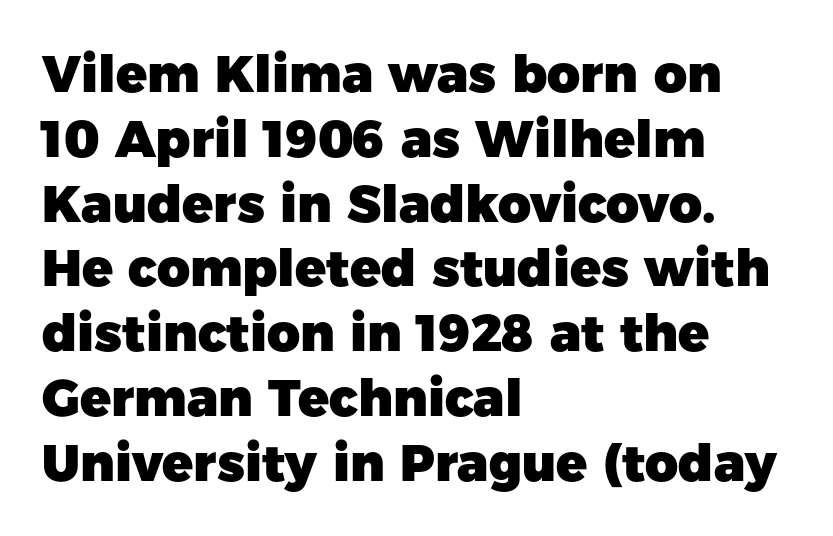
{"serif": "no", "italic": "no", "bold": "yes", "weight": "heavy", "width": "normal", "stroke_contrast": "low", "x_height": "medium", "monospaced": "no", "underline": "no", "align": "left", "line_spacing": "normal", "line_spacing_ratio": 1.27, "letter_spacing": "normal", "letter_spacing_em": 0.0, "glyph_px": 51}
